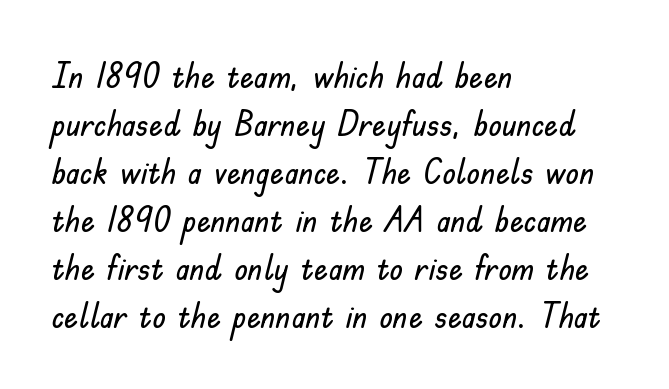
The lines are quadded left. Type style note: lacks serifs. One glance says typical: line gaps are just what's usual. The space beneath each line is pristine and unruled. Between one letter and the next there's only the usual sliver of space.
